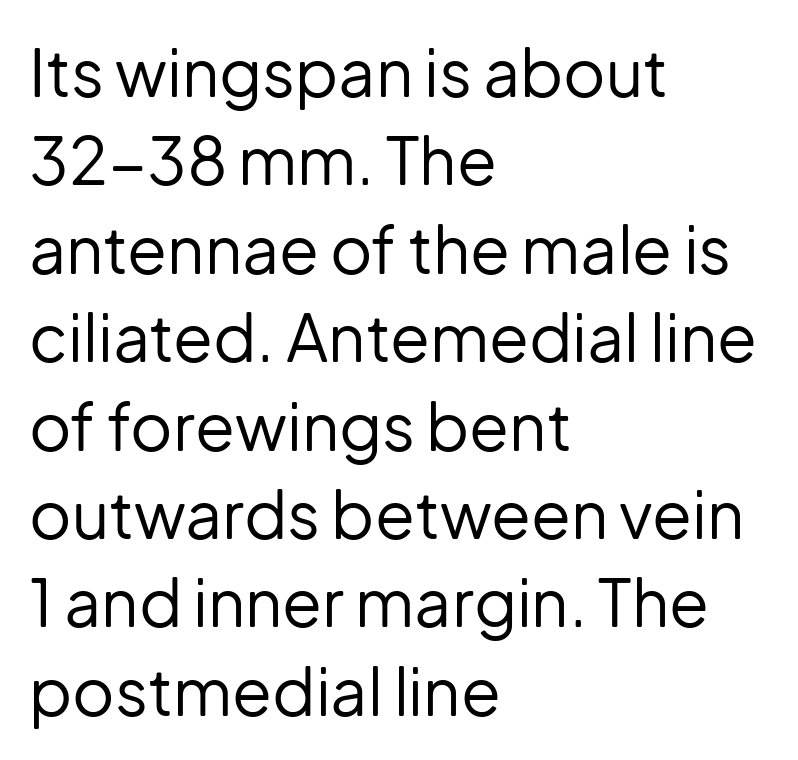
This sample uses an upright cut, with every glyph sitting square on the baseline. How are the letters spaced? Ordinarily, with no added tracking. The rows are spaced the way most documents space them. Layout note: lines flush left. The letters advance in unequal steps, a hallmark of proportional type. I'd call this a sans setting — the letters go barefoot.
